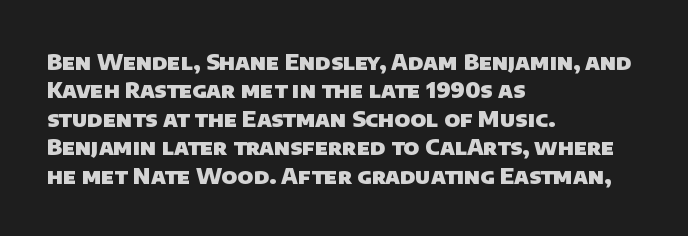
The image shows 22 px bold type; set left-aligned, normal line spacing (1.29x), normal letter spacing, not underlined.
